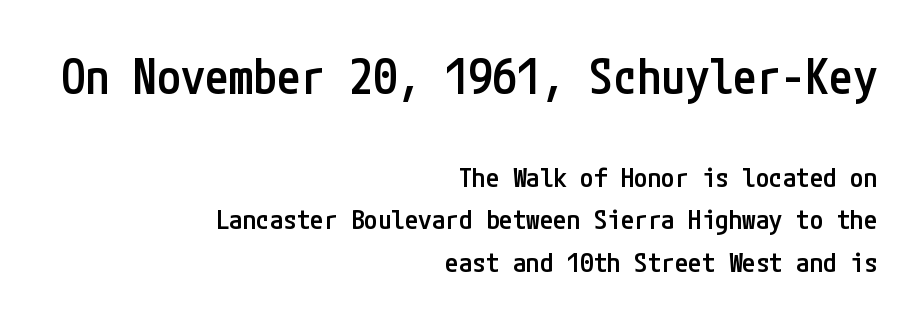
Q: Is the text bold? A: Semi-bold.
Q: Is the text italic (slanted)? A: No, it is upright.
Q: Is the typeface a serif or a sans-serif typeface? A: Sans-serif.
Q: Is the text underlined? A: No.
Q: How is the paragraph aligned? A: Right-aligned.
Q: Is the spacing between letters normal or unusually wide? A: Normal.
Q: Is the spacing between lines tight, normal or loose? A: Normal.
Q: Which block of text is set in a larger size, the first (top) or the second (bottom)? A: The first (top) one.
Q: Width (condensed, normal, or wide)? A: Condensed.
Q: Stroke contrast? A: Low.
Q: x-height? A: Medium.
